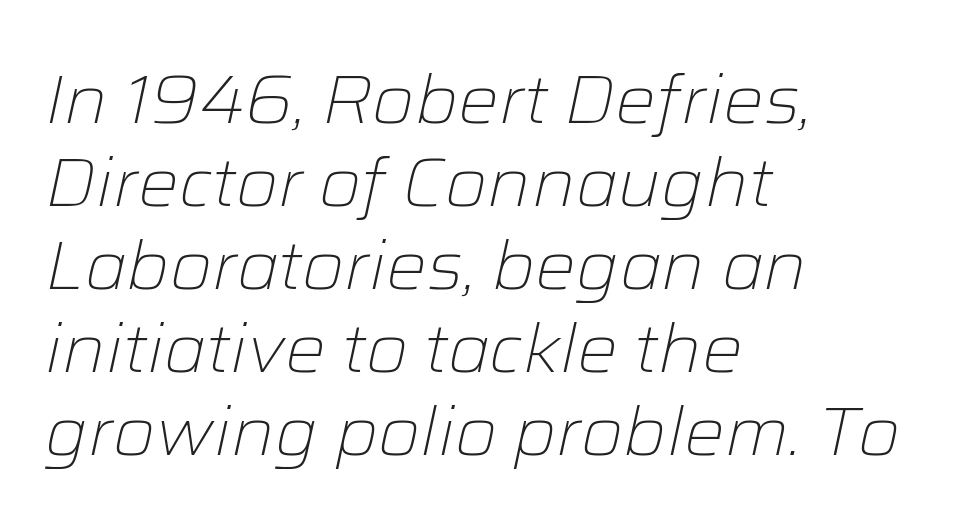
The strokes are not fattened; the text isn't bold. In terms of letterspacing, this is plain default setting. Descender tails drop into unmarked territory. The lines in this sample share a left origin and differ only in where they stop.
